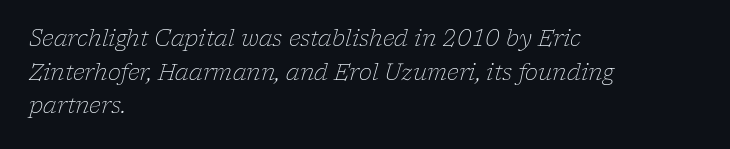
How are the letters spaced? Ordinarily, with no added tracking. Ink coverage per letter is moderate at most. The glyphs are unaccompanied by any horizontal stroke below them. Evenly set lines give the paragraph a standard silhouette. Rendered with sloped, italic letterforms.
